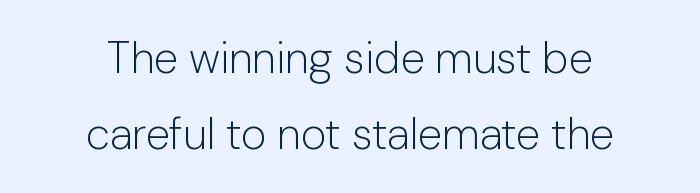
Q: Is the text bold? A: No.
Q: Is the text italic (slanted)? A: No, it is upright.
Q: Is the typeface a serif or a sans-serif typeface? A: Sans-serif.
Q: Is the text underlined? A: No.
Q: How is the paragraph aligned? A: Centered.
Q: Is the spacing between letters normal or unusually wide? A: Normal.
Q: Width (condensed, normal, or wide)? A: Normal.
Q: Stroke contrast? A: Low.
Q: x-height? A: Medium.
Q: Monospaced? A: No.
